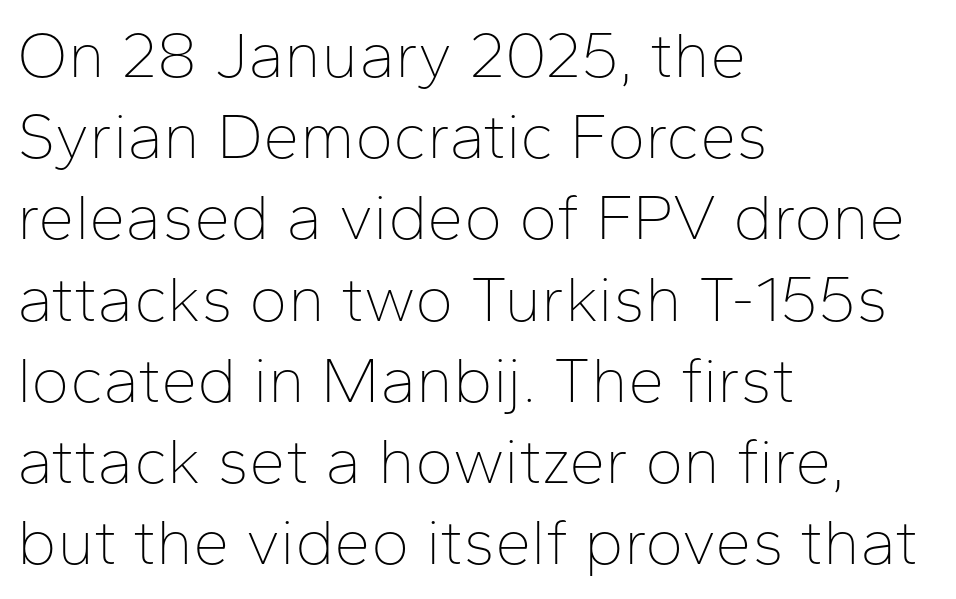
The image shows 65 px thin sans-serif type, upright; set left-aligned, normal line spacing (1.25x), normal letter spacing, not underlined; low stroke contrast and a medium x-height.
